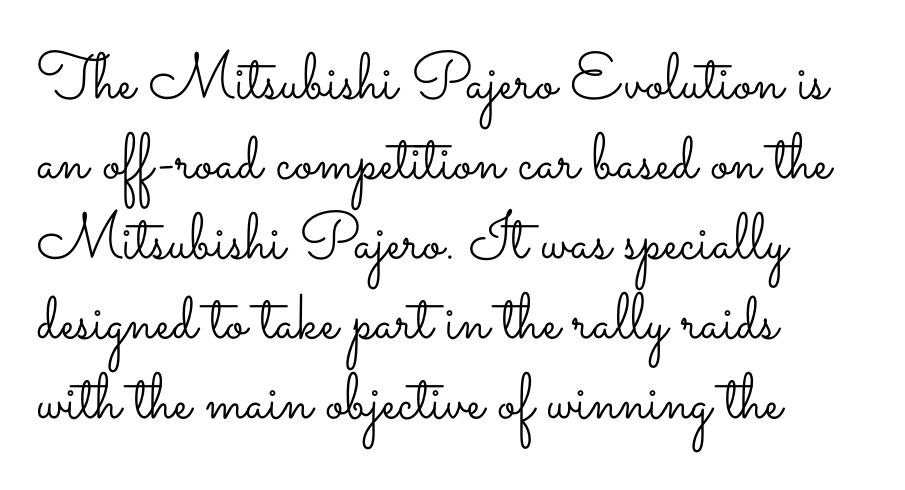
Short note: letters normally spaced. The strip under each line holds only bare page. Weight: regular or lighter. Do the characters align in a grid? No, the font is proportional.
